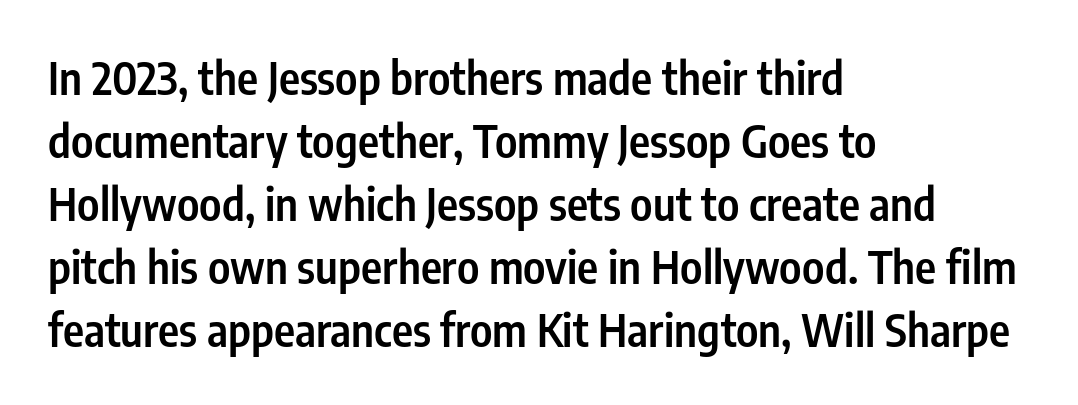
The image shows 45 px semibold, condensed sans-serif type, upright; set left-aligned, normal line spacing (1.4x), normal letter spacing, not underlined; low stroke contrast and a medium x-height.
